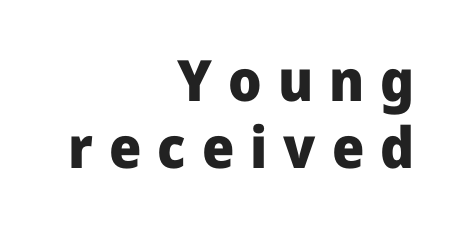
The image shows 57 px heavy sans-serif type, upright; set right-aligned, line spacing 1.18x, unusually wide letter spacing (+0.28 em), not underlined; low stroke contrast and a medium x-height.
